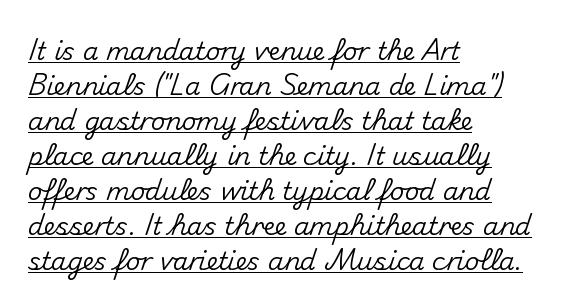
Q: Is the text italic (slanted)? A: Yes.
Q: Is the text underlined? A: Yes.
Q: How is the paragraph aligned? A: Left-aligned.
Q: Is the spacing between letters normal or unusually wide? A: Normal.
Q: Is the spacing between lines tight, normal or loose? A: Normal.
